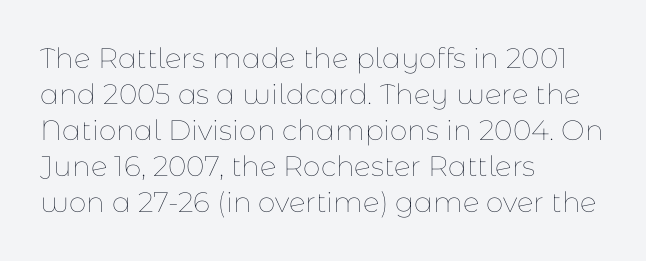
{"italic": "no", "bold": "no", "weight": "thin", "width": "normal", "stroke_contrast": "low", "x_height": "medium", "monospaced": "no", "underline": "no", "align": "left", "line_spacing": "normal", "line_spacing_ratio": 1.29, "letter_spacing": "normal", "letter_spacing_em": 0.0, "glyph_px": 28}
